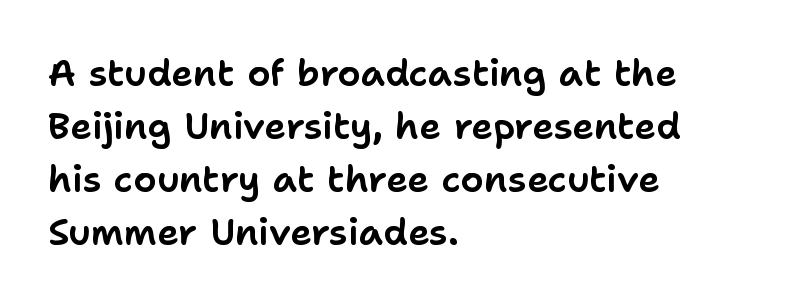
{"serif": "no", "italic": "no", "width": "normal", "stroke_contrast": "low", "x_height": "medium", "monospaced": "no", "underline": "no", "align": "left", "line_spacing": "normal", "line_spacing_ratio": 1.43, "letter_spacing": "normal", "letter_spacing_em": 0.0, "glyph_px": 37}
